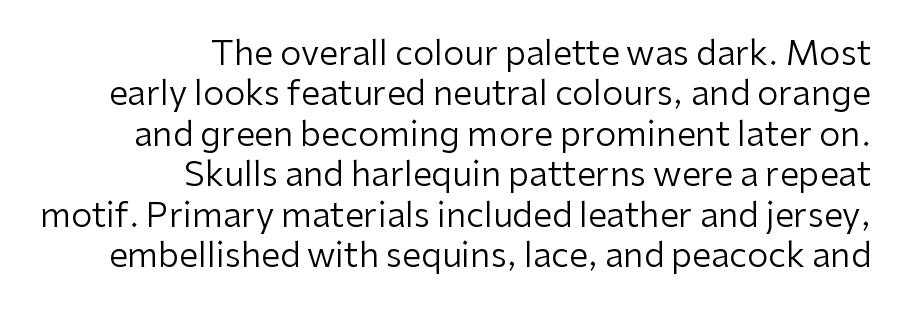
The image shows 34 px regular-weight sans-serif type, upright; set right-aligned, line spacing 1.19x, normal letter spacing, not underlined; low stroke contrast and a medium x-height.
